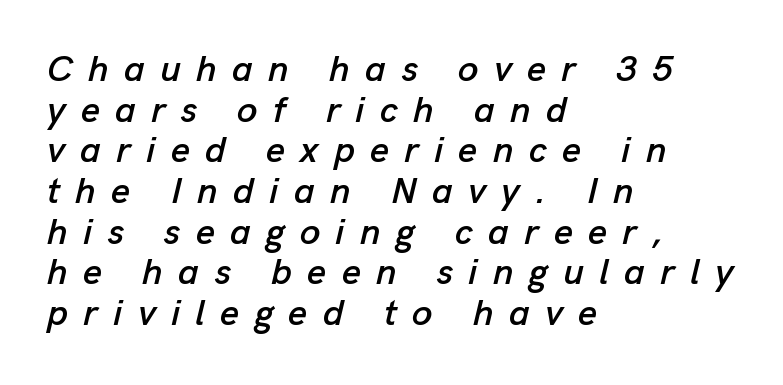
{"italic": "yes", "lean": "right", "slant_degrees": 13, "width": "normal", "stroke_contrast": "low", "x_height": "medium", "monospaced": "no", "underline": "no", "align": "left", "line_spacing": "tight", "line_spacing_ratio": 1.1, "letter_spacing": "wide", "letter_spacing_em": 0.41, "glyph_px": 37}
